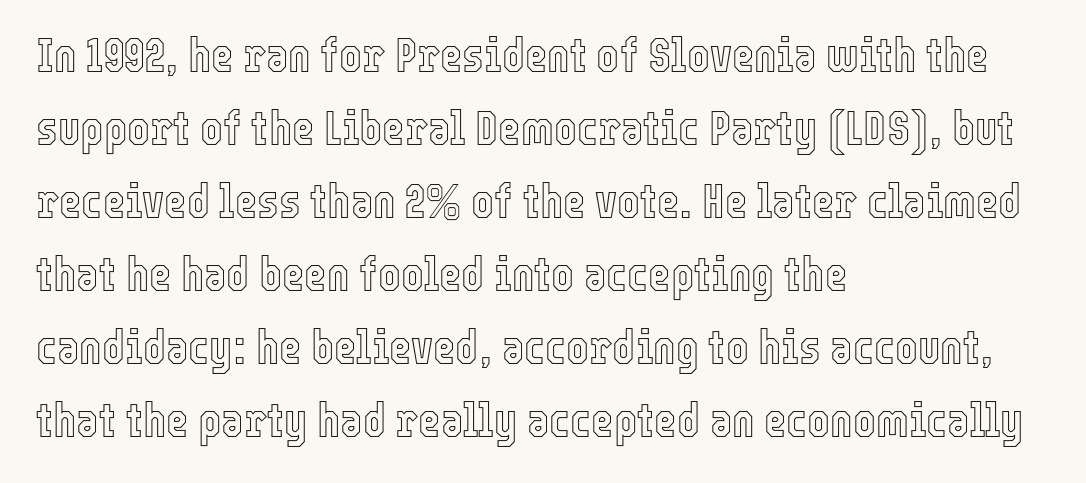
The image shows 48 px condensed type, upright; set left-aligned, normal line spacing (1.52x), normal letter spacing, not underlined; a medium x-height.
